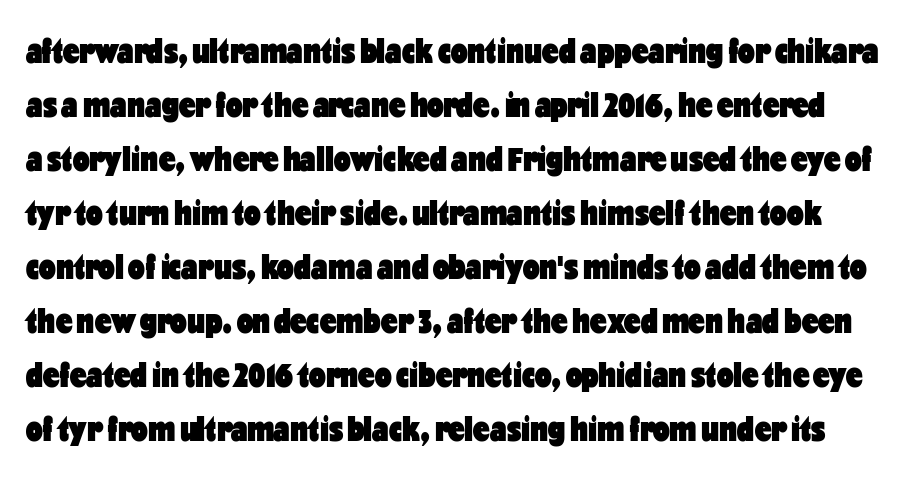
The image shows 37 px heavy, condensed sans-serif type, upright; set normal line spacing (1.46x), normal letter spacing, not underlined; low stroke contrast and a medium x-height.
